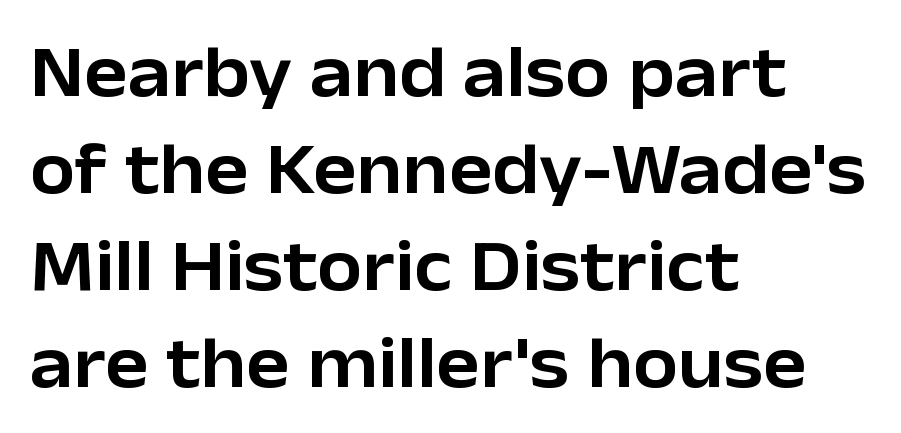
Q: Is the text italic (slanted)? A: No, it is upright.
Q: Is the typeface a serif or a sans-serif typeface? A: Sans-serif.
Q: Is the text underlined? A: No.
Q: How is the paragraph aligned? A: Left-aligned.
Q: Is the spacing between letters normal or unusually wide? A: Normal.
Q: Is the spacing between lines tight, normal or loose? A: Normal.
Q: Width (condensed, normal, or wide)? A: Normal.
Q: Stroke contrast? A: Low.
Q: x-height? A: Medium.
Q: Monospaced? A: No.
